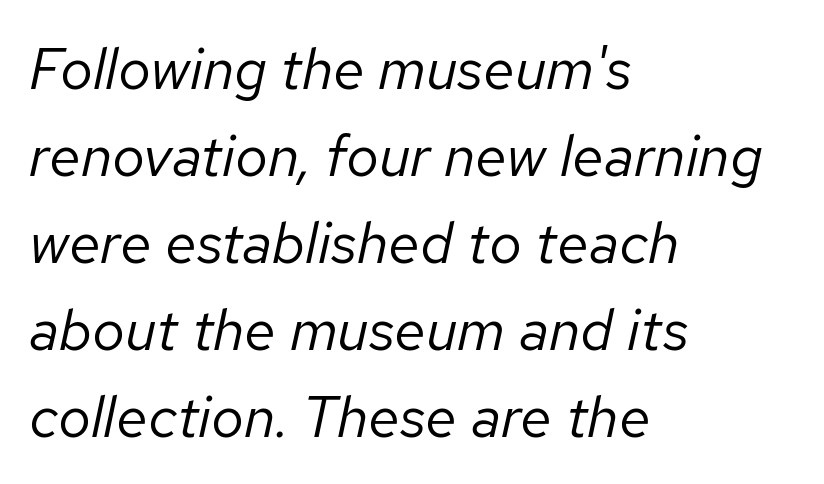
The baseline area is clear. Looking at the ascenders, they clearly lean. One glance says typical: line gaps are just what's usual. Proportional: the letters do not fall into vertical columns. Look at the tracking — it's just the regular setting, nothing added.
